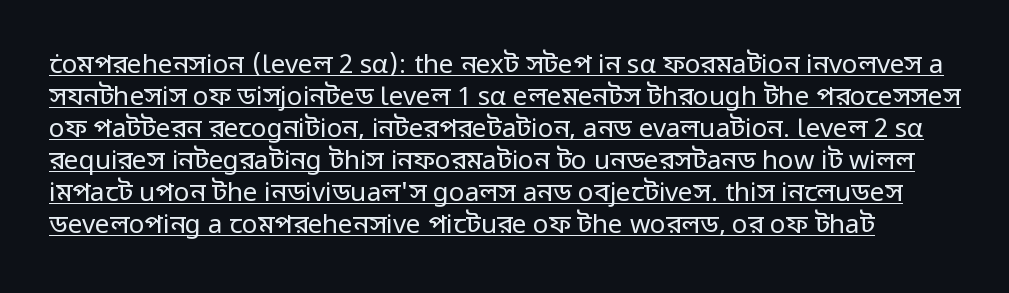
Tall strokes in this sample are plumb rather than angled. Think standard paragraph weight, or any step lighter than that. Inter-character spacing is left at the font's built-in metrics. Underline: present.
